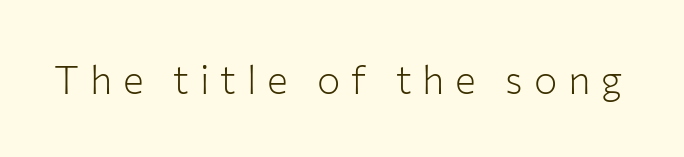
{"serif": "no", "italic": "no", "bold": "no", "weight": "light", "width": "normal", "stroke_contrast": "low", "x_height": "medium", "monospaced": "no", "underline": "no", "letter_spacing": "wide", "letter_spacing_em": 0.28, "glyph_px": 39}
